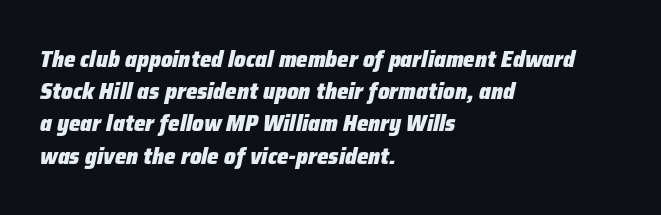
Vertical spacing — default. Has an underline been added? It has not. The tracking reads as untouched default to a designer's eye. The glyphs have the mass of a bold cut. Is the type slanted? Yes — the strokes lean at a clear angle.
